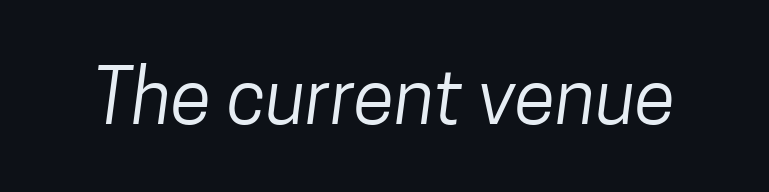
{"serif": "no", "bold": "no", "weight": "regular", "width": "condensed", "stroke_contrast": "low", "x_height": "medium", "monospaced": "no", "underline": "no", "letter_spacing": "normal", "letter_spacing_em": 0.0, "glyph_px": 75}
